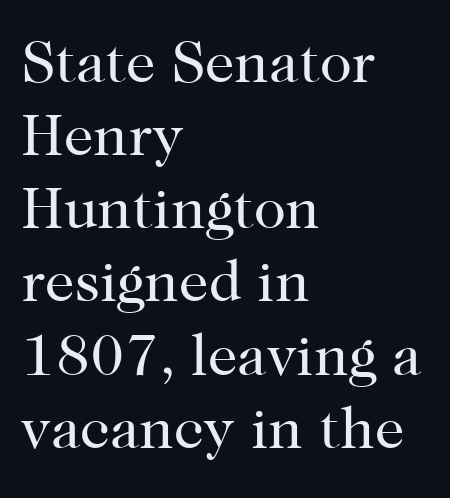
Is there any slant? The stems are plumb. This rendering employs a face with finishing strokes, i.e., a serif. Alignment: flush left. The zone under the glyphs is completely vacant.
